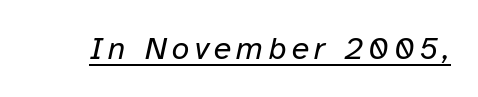
Q: Is the text bold? A: No.
Q: Is the text italic (slanted)? A: Yes, it leans right by about 12 degrees.
Q: Is the text underlined? A: Yes.
Q: Width (condensed, normal, or wide)? A: Normal.
Q: Stroke contrast? A: Low.
Q: x-height? A: Medium.
Q: Monospaced? A: No.
